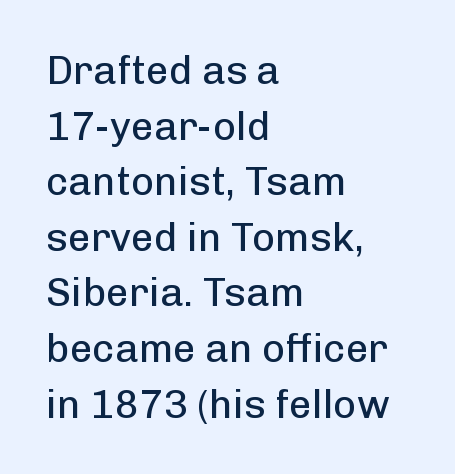
{"serif": "no", "italic": "no", "bold": "no", "weight": "regular", "width": "normal", "stroke_contrast": "low", "x_height": "medium", "monospaced": "no", "underline": "no", "align": "left", "line_spacing": "normal", "line_spacing_ratio": 1.39, "letter_spacing": "normal", "letter_spacing_em": 0.0, "glyph_px": 40}
